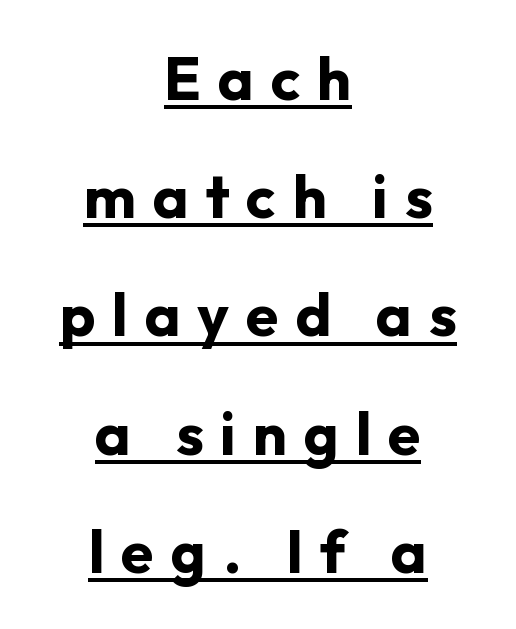
The image shows 60 px bold sans-serif type, upright; set centered, loose line spacing (1.97x), unusually wide letter spacing (+0.28 em), underlined; low stroke contrast and a medium x-height.
